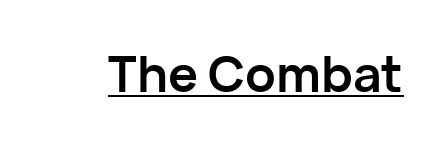
{"serif": "no", "italic": "no", "bold": "yes", "weight": "semibold", "width": "normal", "stroke_contrast": "low", "x_height": "medium", "monospaced": "no", "underline": "yes", "letter_spacing": "normal", "letter_spacing_em": 0.0, "glyph_px": 50}
